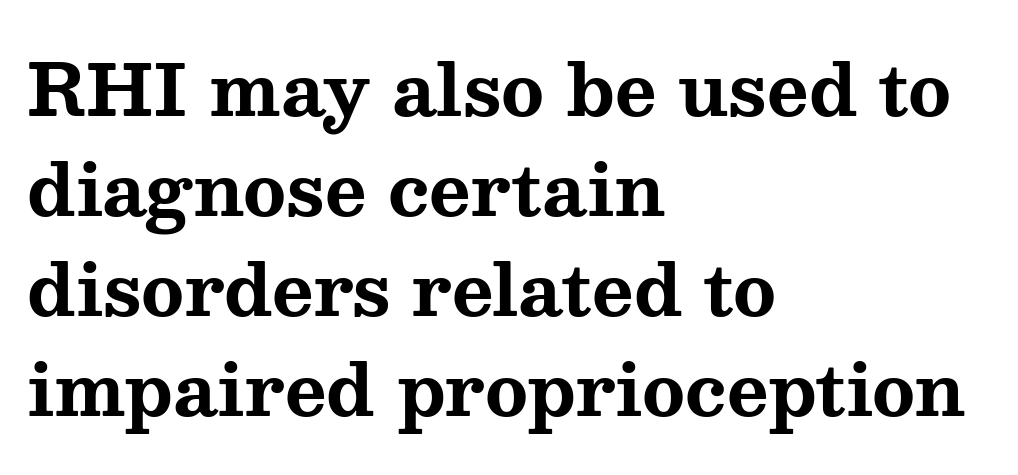
Q: Is the text bold? A: Yes.
Q: Is the text italic (slanted)? A: No, it is upright.
Q: Is the typeface a serif or a sans-serif typeface? A: Serif.
Q: Is the text underlined? A: No.
Q: How is the paragraph aligned? A: Left-aligned.
Q: Is the spacing between letters normal or unusually wide? A: Normal.
Q: Is the spacing between lines tight, normal or loose? A: Normal.
Q: Width (condensed, normal, or wide)? A: Wide.
Q: Stroke contrast? A: Medium.
Q: x-height? A: Medium.
Q: Monospaced? A: No.
